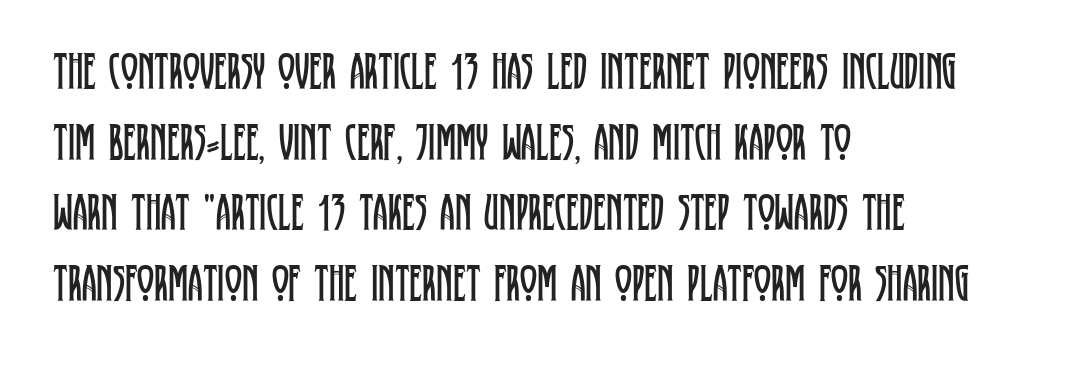
The image shows 52 px regular-weight, condensed serif type, upright; set left-aligned, normal line spacing (1.36x), normal letter spacing, not underlined; low stroke contrast and a large x-height.
